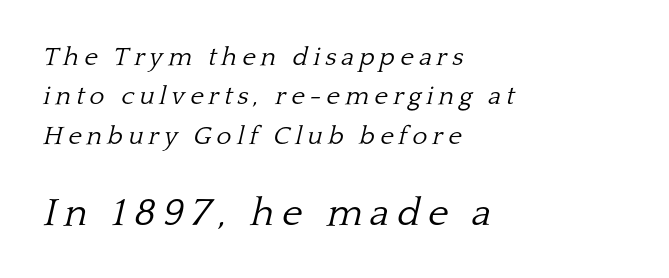
The image shows 39 px light serif type, italic (leaning right); set left-aligned, normal line spacing (1.51x), not underlined; the second (bottom) block is 1.5x larger; low stroke contrast and a medium x-height.
